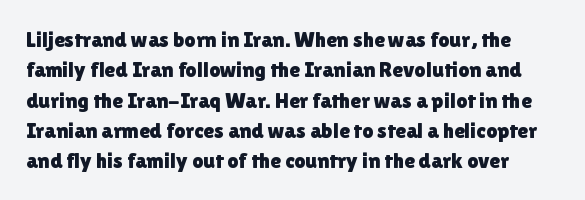
Q: Is the text italic (slanted)? A: No, it is upright.
Q: Is the text underlined? A: No.
Q: Is the spacing between letters normal or unusually wide? A: Normal.
Q: Is the spacing between lines tight, normal or loose? A: Normal.
